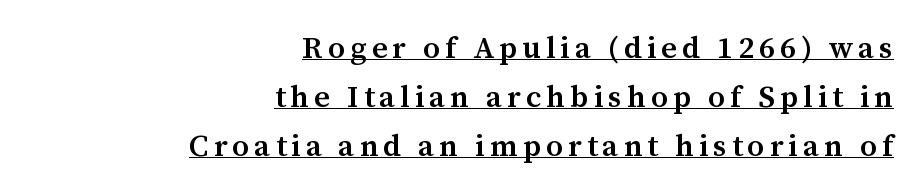
{"serif": "yes", "italic": "no", "bold": "semi", "weight": "semibold", "width": "normal", "stroke_contrast": "medium", "x_height": "medium", "monospaced": "no", "underline": "yes", "align": "right", "line_spacing": "normal", "line_spacing_ratio": 1.58, "glyph_px": 31}
